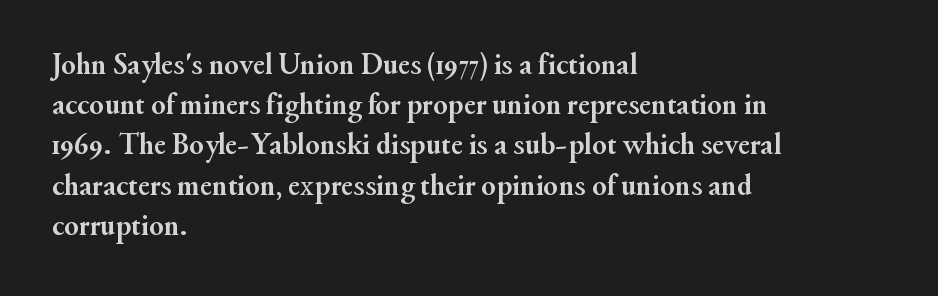
The image shows 30 px semibold serif type, upright; set left-aligned, normal line spacing (1.34x), normal letter spacing, not underlined; medium stroke contrast and a small x-height.
